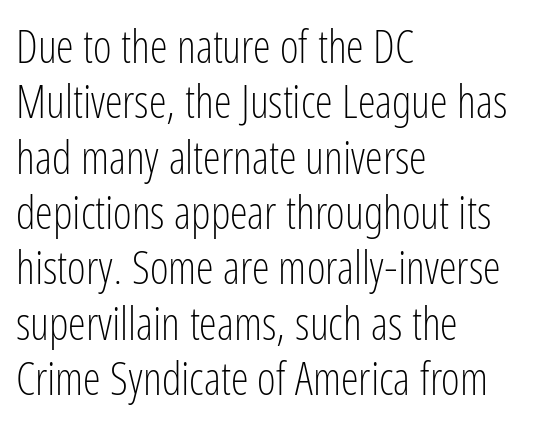
The image shows 45 px light, condensed sans-serif type, upright; set left-aligned, line spacing 1.23x, normal letter spacing, not underlined; low stroke contrast and a medium x-height.
